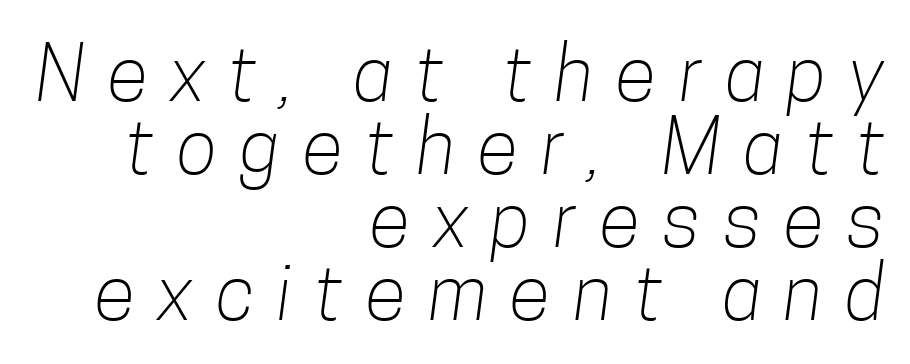
Q: Is the text bold? A: No.
Q: Is the typeface a serif or a sans-serif typeface? A: Sans-serif.
Q: Is the text underlined? A: No.
Q: How is the paragraph aligned? A: Right-aligned.
Q: Is the spacing between letters normal or unusually wide? A: Unusually wide.
Q: Is the spacing between lines tight, normal or loose? A: Tight.
Q: Width (condensed, normal, or wide)? A: Condensed.
Q: Stroke contrast? A: Low.
Q: x-height? A: Medium.
Q: Monospaced? A: No.
